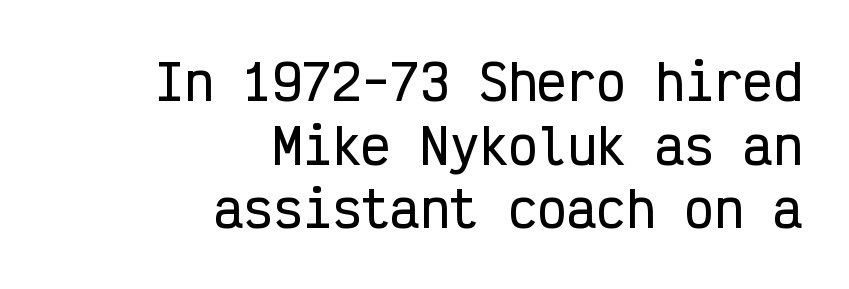
Typographically, this falls in the sans-serif category. Summary of vertical rhythm: regular, with standard interline spacing. Do the characters align in a grid? Yes, the font is monospaced. The passage is arranged like a letterhead date or caption credit — flush right. Unmarked baselines from the first word to the last. Rendered with straight, roman letterforms.
